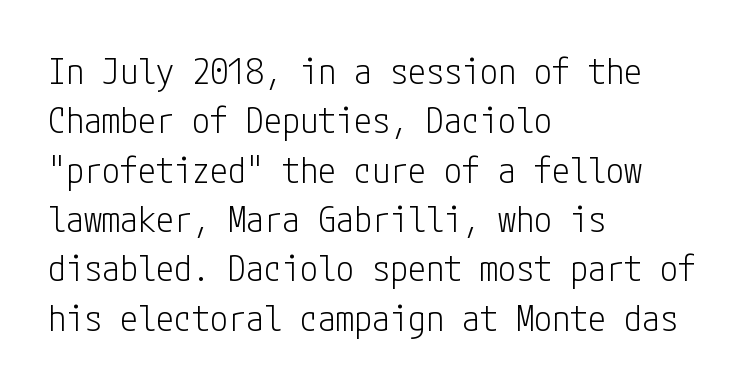
Whoever set this chose a conventional vertical rhythm. Nope, not italic — everything's standing straight. Any mark beneath the type? The region is blank. Glyph-to-glyph distance matches everyday printed text. Heft: none added — not bold.
